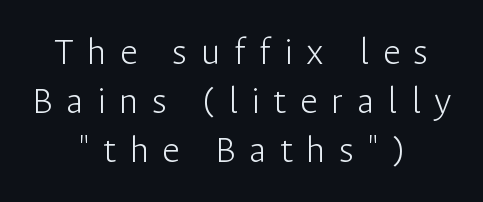
{"serif": "no", "italic": "no", "bold": "no", "weight": "light", "width": "normal", "stroke_contrast": "low", "x_height": "medium", "monospaced": "no", "underline": "no", "align": "center", "line_spacing_ratio": 1.22, "letter_spacing": "wide", "letter_spacing_em": 0.33, "glyph_px": 40}
